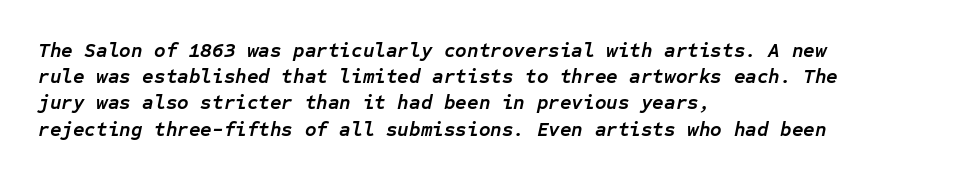
Honestly, the row spacing looks completely unremarkable. The glyphs have the mass of a bold cut. The space beneath each line is pristine and unruled. The font's italic variant was chosen for this text.
